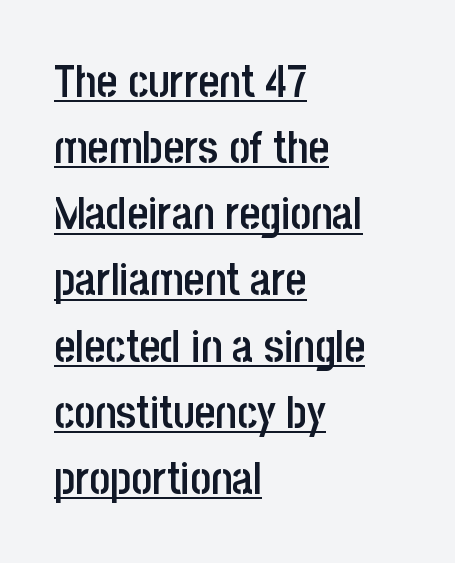
In designer terms, the underline attribute is active on this setting. The characters display no serif detailing; their extremities are plain. The face used here is proportionally spaced, like ordinary book or web type. Casual observation: everything's shoved over to the left. The type is set solid horizontally, with unmodified tracking.
